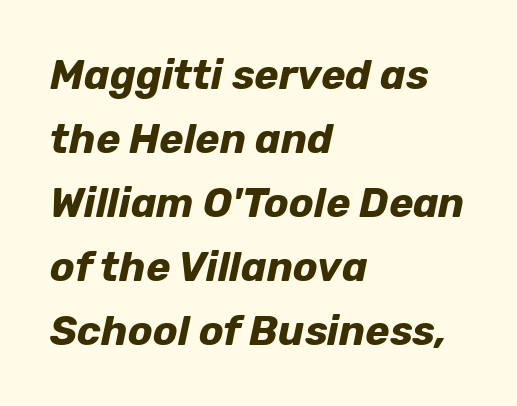
{"italic": "yes", "lean": "right", "slant_degrees": 12, "bold": "yes", "weight": "bold", "width": "normal", "stroke_contrast": "low", "x_height": "medium", "monospaced": "no", "underline": "no", "align": "left", "line_spacing": "normal", "line_spacing_ratio": 1.56, "letter_spacing": "normal", "letter_spacing_em": 0.0, "glyph_px": 41}
